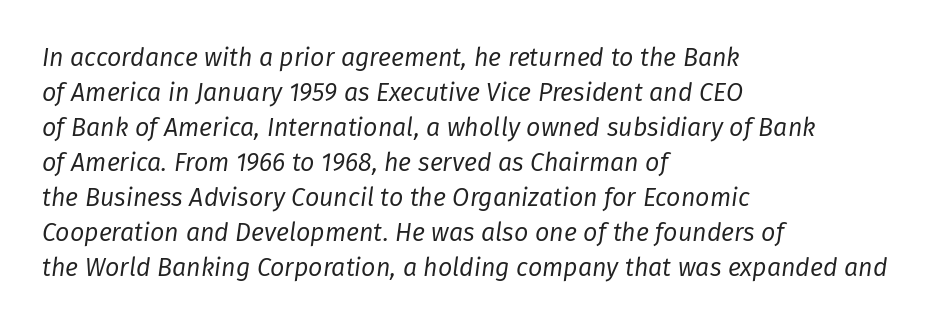
The image shows 25 px text type, italic (leaning right); set left-aligned, normal line spacing (1.4x), normal letter spacing, not underlined.
